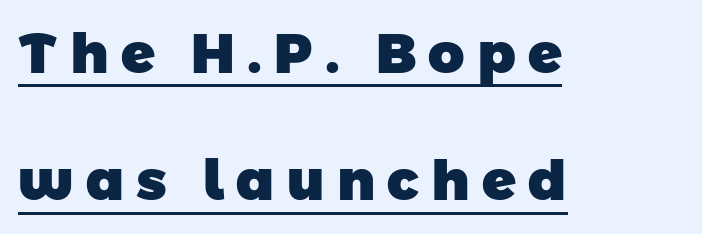
The image shows 56 px heavy sans-serif type; set left-aligned, loose line spacing (2.27x), unusually wide letter spacing (+0.22 em), underlined; low stroke contrast and a medium x-height.
